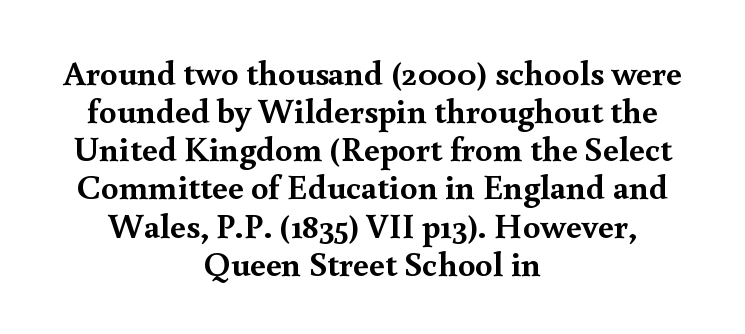
The image shows 35 px semibold serif type, upright; set centered, tight line spacing (1.09x), normal letter spacing, not underlined; a small x-height.
